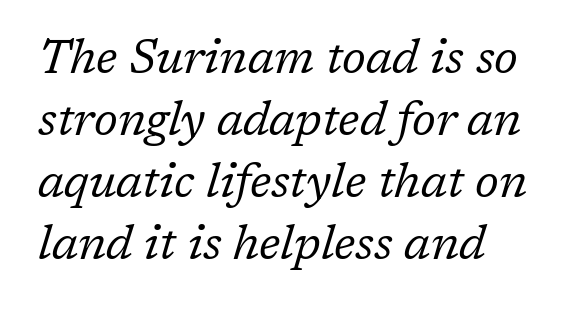
The image shows 47 px regular-weight serif type, italic (leaning right); set left-aligned, normal line spacing (1.32x), normal letter spacing, not underlined; low stroke contrast and a medium x-height.
